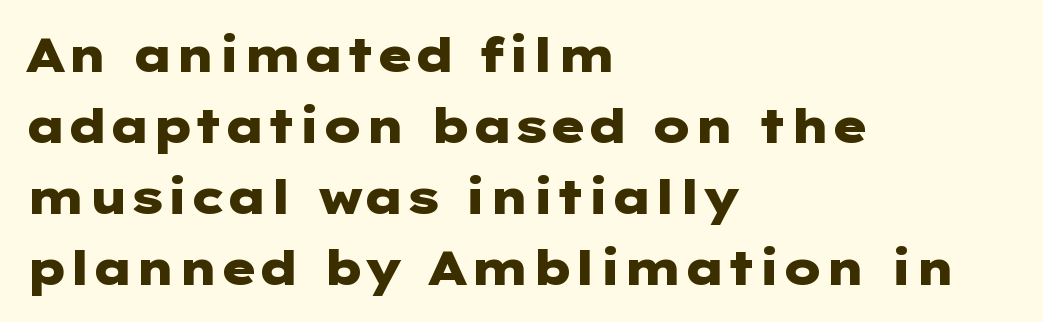
{"serif": "no", "italic": "no", "bold": "yes", "weight": "heavy", "width": "wide", "stroke_contrast": "low", "x_height": "medium", "underline": "no", "align": "left", "line_spacing": "normal", "line_spacing_ratio": 1.51, "letter_spacing": "normal", "letter_spacing_em": 0.0, "glyph_px": 47}
